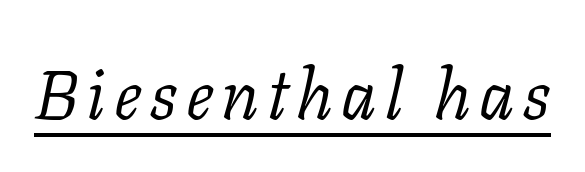
No letter is thick-stroked: the sample isn't bold. The lettering is marked with a stroke running underneath it. Unlike a clean sans, this face finishes its strokes with serifs. Proportional: the letters do not fall into vertical columns. Italic? Definitely — the glyphs are oblique.
